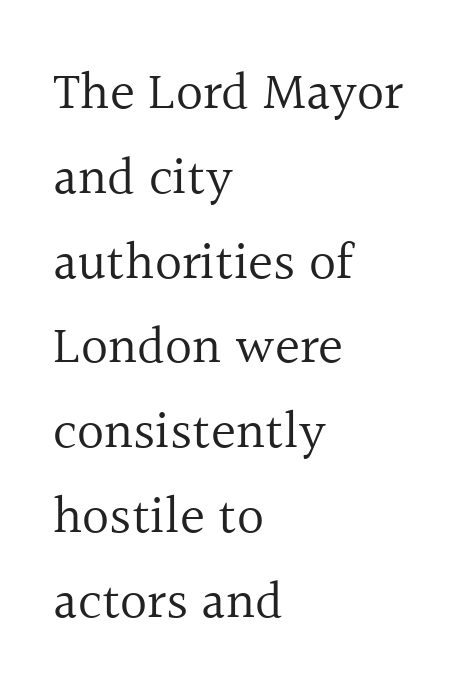
Q: Is the text bold? A: No.
Q: Is the text italic (slanted)? A: No, it is upright.
Q: Is the typeface a serif or a sans-serif typeface? A: Serif.
Q: Is the text underlined? A: No.
Q: How is the paragraph aligned? A: Left-aligned.
Q: Is the spacing between letters normal or unusually wide? A: Normal.
Q: Is the spacing between lines tight, normal or loose? A: Normal.
Q: Width (condensed, normal, or wide)? A: Normal.
Q: x-height? A: Medium.
Q: Monospaced? A: No.
